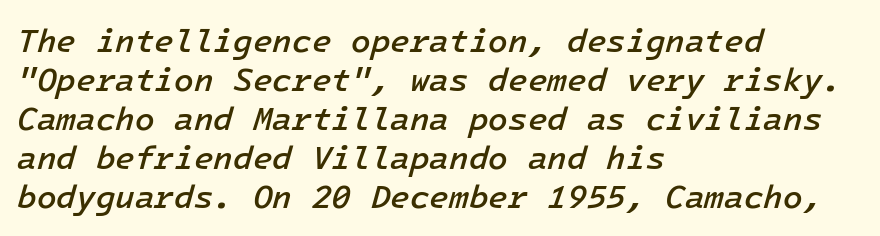
{"italic": "yes", "lean": "right", "slant_degrees": 16, "bold": "semi", "weight": "semibold", "width": "normal", "stroke_contrast": "low", "x_height": "medium", "underline": "no", "align": "left", "line_spacing_ratio": 1.22, "letter_spacing": "normal", "letter_spacing_em": 0.0, "glyph_px": 32}
